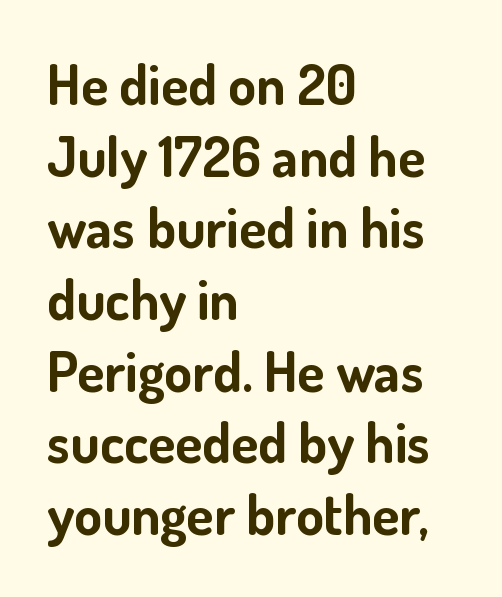
{"serif": "no", "italic": "no", "bold": "yes", "weight": "bold", "width": "normal", "stroke_contrast": "low", "x_height": "small", "monospaced": "no", "underline": "no", "align": "left", "line_spacing": "normal", "line_spacing_ratio": 1.28, "letter_spacing": "normal", "letter_spacing_em": 0.0, "glyph_px": 56}
